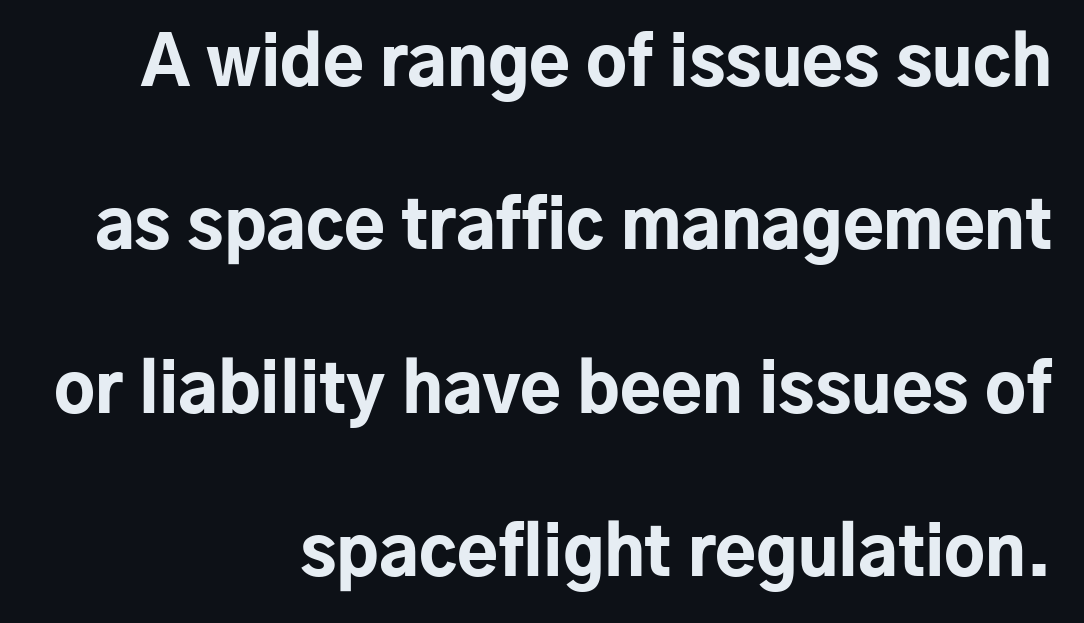
{"serif": "no", "italic": "no", "bold": "yes", "weight": "bold", "width": "normal", "stroke_contrast": "low", "x_height": "medium", "monospaced": "no", "underline": "no", "align": "right", "line_spacing": "loose", "line_spacing_ratio": 2.44, "letter_spacing": "normal", "letter_spacing_em": 0.0, "glyph_px": 67}
